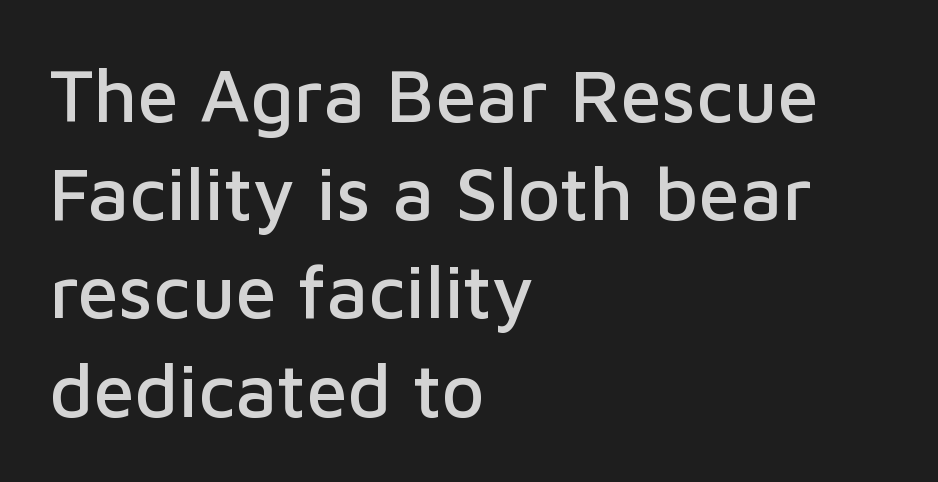
{"serif": "no", "italic": "no", "width": "normal", "stroke_contrast": "low", "x_height": "medium", "monospaced": "no", "underline": "no", "align": "left", "line_spacing": "normal", "line_spacing_ratio": 1.31, "letter_spacing": "normal", "letter_spacing_em": 0.0, "glyph_px": 75}
